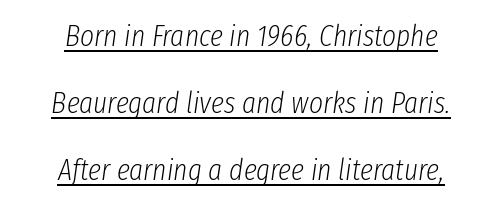
Q: Is the text bold? A: No.
Q: Is the text italic (slanted)? A: Yes, it leans right by about 8 degrees.
Q: Is the text underlined? A: Yes.
Q: How is the paragraph aligned? A: Centered.
Q: Is the spacing between letters normal or unusually wide? A: Normal.
Q: Is the spacing between lines tight, normal or loose? A: Loose.
Q: Width (condensed, normal, or wide)? A: Condensed.
Q: Stroke contrast? A: Low.
Q: x-height? A: Medium.
Q: Monospaced? A: No.
